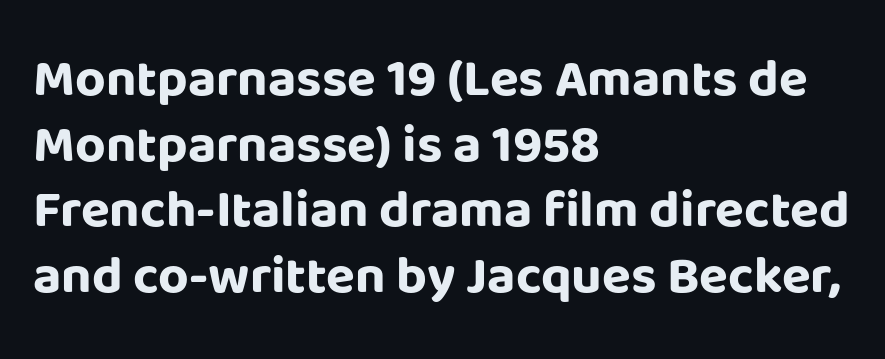
The image shows 53 px bold sans-serif type, upright; set left-aligned, line spacing 1.24x, normal letter spacing, not underlined; low stroke contrast and a large x-height.
